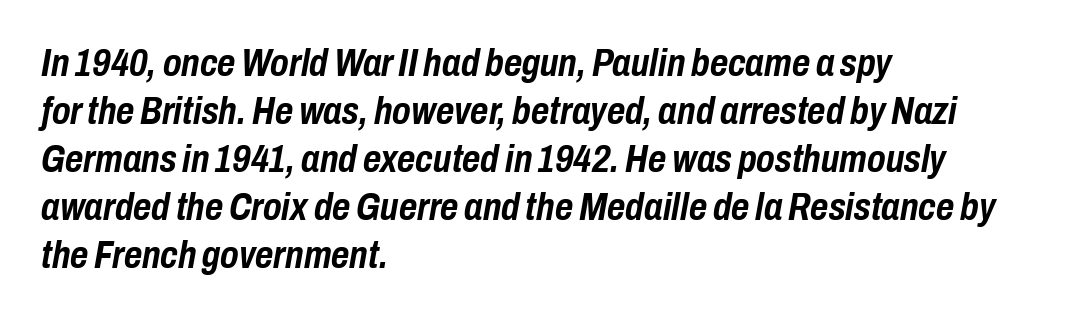
Q: Is the text bold? A: Yes.
Q: Is the text italic (slanted)? A: Yes, it leans right by about 10 degrees.
Q: Is the text underlined? A: No.
Q: How is the paragraph aligned? A: Left-aligned.
Q: Is the spacing between letters normal or unusually wide? A: Normal.
Q: Width (condensed, normal, or wide)? A: Condensed.
Q: Stroke contrast? A: Low.
Q: x-height? A: Medium.
Q: Monospaced? A: No.
